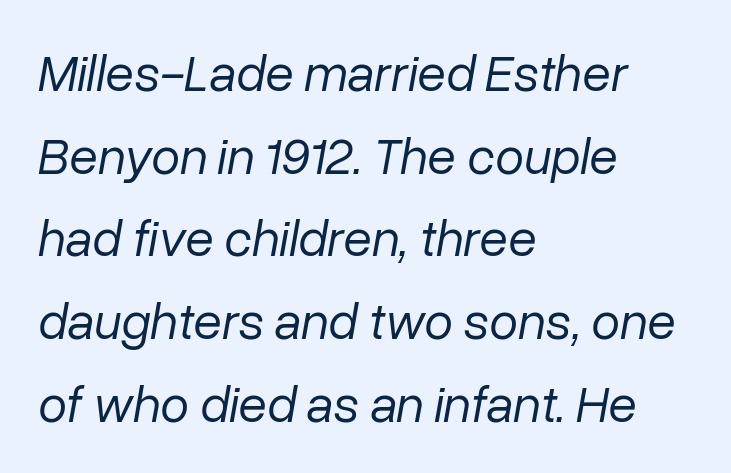
Students, observe: this is what conventionally led text looks like. The glyphs are unaccompanied by any horizontal stroke below them. Visually the block forms a straight wall on the left and a jagged coastline on the right. This sample uses plain, unmodified letter spacing.
